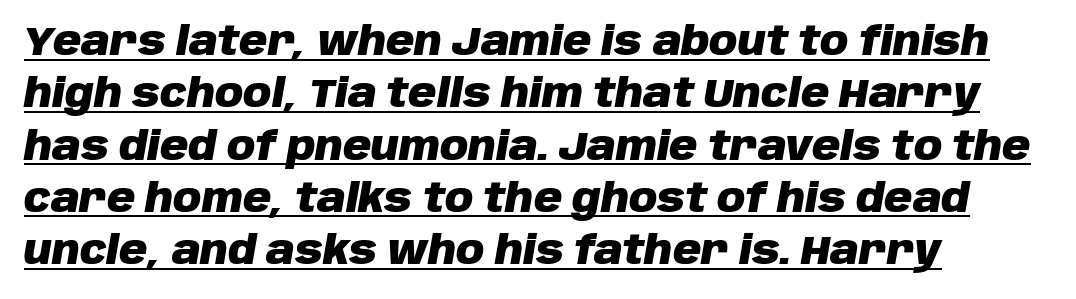
{"italic": "yes", "lean": "right", "slant_degrees": 10, "bold": "yes", "weight": "heavy", "width": "normal", "stroke_contrast": "low", "x_height": "large", "monospaced": "no", "underline": "yes", "align": "left", "line_spacing": "normal", "line_spacing_ratio": 1.34, "letter_spacing": "normal", "letter_spacing_em": 0.0, "glyph_px": 39}
